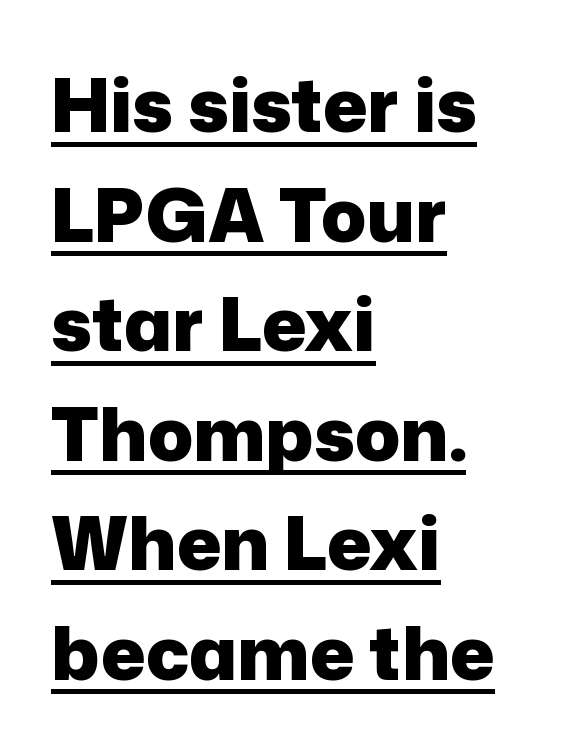
Q: Is the text bold? A: Yes.
Q: Is the text italic (slanted)? A: No, it is upright.
Q: Is the typeface a serif or a sans-serif typeface? A: Sans-serif.
Q: Is the text underlined? A: Yes.
Q: How is the paragraph aligned? A: Left-aligned.
Q: Is the spacing between letters normal or unusually wide? A: Normal.
Q: Is the spacing between lines tight, normal or loose? A: Normal.
Q: Width (condensed, normal, or wide)? A: Normal.
Q: Stroke contrast? A: Low.
Q: x-height? A: Medium.
Q: Monospaced? A: No.
